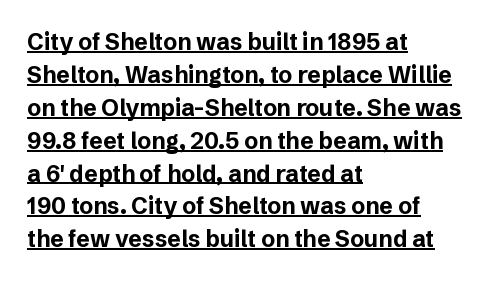
The horizontal fit of the characters is conventional and even. The lettering holds an erect, upright posture throughout. Is there an underline? Yes — a line sits under the letters. Leading matches the norm, producing a regular column.
